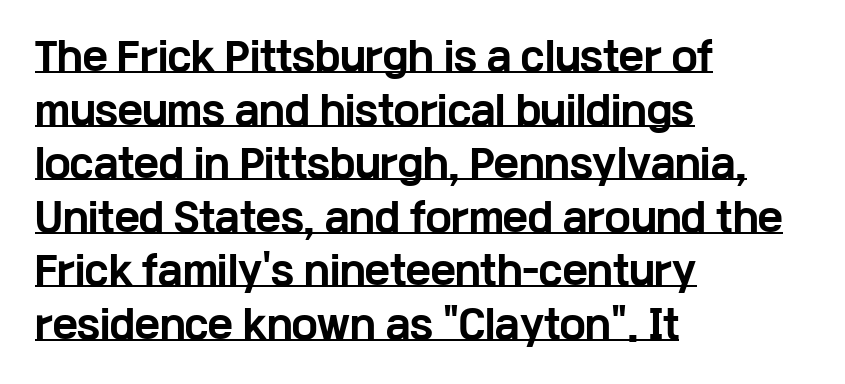
{"serif": "no", "italic": "no", "bold": "yes", "weight": "bold", "width": "wide", "stroke_contrast": "low", "x_height": "medium", "monospaced": "no", "underline": "yes", "align": "left", "line_spacing": "normal", "line_spacing_ratio": 1.41, "letter_spacing": "normal", "letter_spacing_em": 0.0, "glyph_px": 38}
